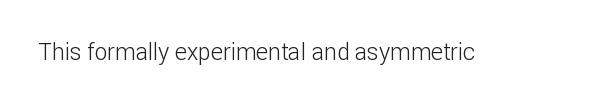
The image shows 23 px text type, upright; set normal letter spacing, not underlined.
